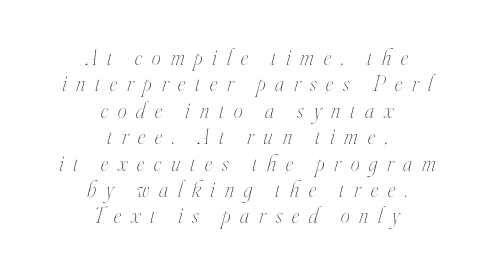
Q: Is the text bold? A: No.
Q: Is the text italic (slanted)? A: Yes, it leans right by about 16 degrees.
Q: Is the text underlined? A: No.
Q: How is the paragraph aligned? A: Centered.
Q: Is the spacing between letters normal or unusually wide? A: Unusually wide.
